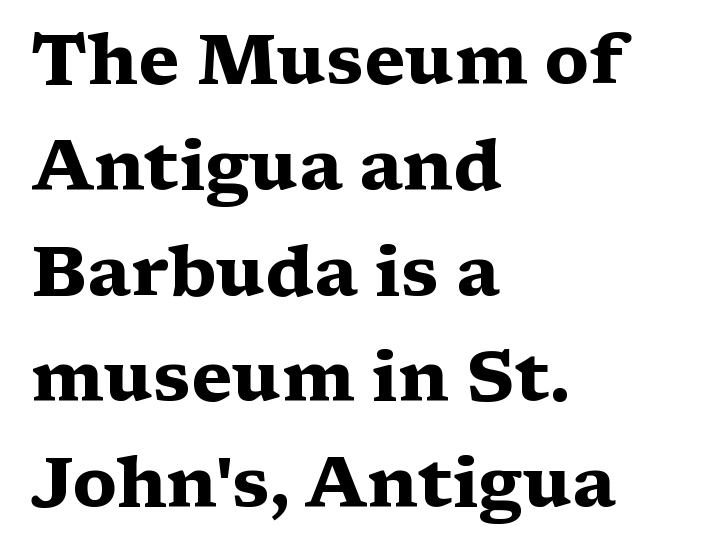
{"serif": "yes", "italic": "no", "bold": "yes", "weight": "heavy", "width": "wide", "stroke_contrast": "medium", "x_height": "medium", "monospaced": "no", "underline": "no", "align": "left", "line_spacing": "normal", "line_spacing_ratio": 1.49, "letter_spacing": "normal", "letter_spacing_em": 0.0, "glyph_px": 71}
